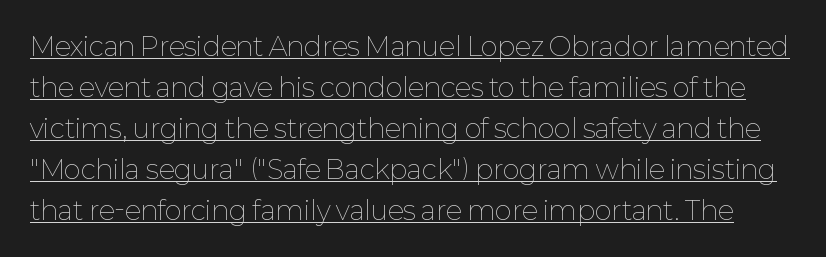
The image shows 26 px text type, upright; set normal line spacing (1.58x), normal letter spacing, underlined.
